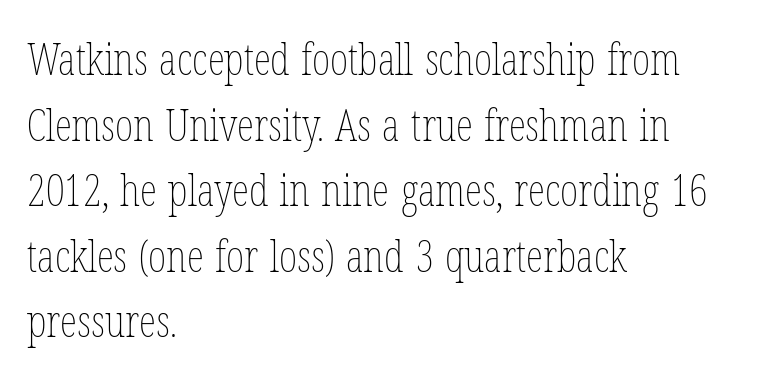
Quick note: underline off. Italic: no, the glyphs are upright roman. Vertically, the passage feels balanced, rows spaced as you'd expect. The ragged edge is on the right, which tells us the setting is flush left.
